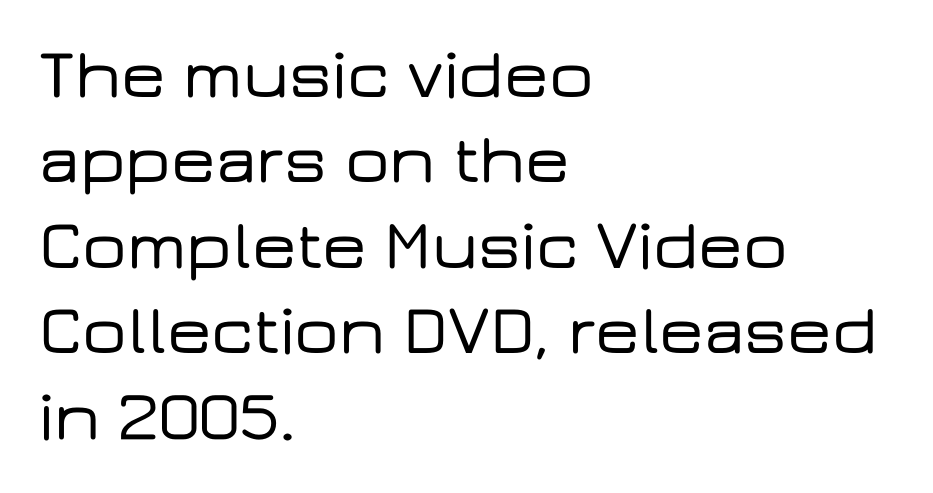
The compositor pushed each line to the left boundary. Are there feet on the stems? There aren't — it's a sans. The specimen omits any rule beneath the text block's lines. The letters stand straight up with perfectly vertical stems.
